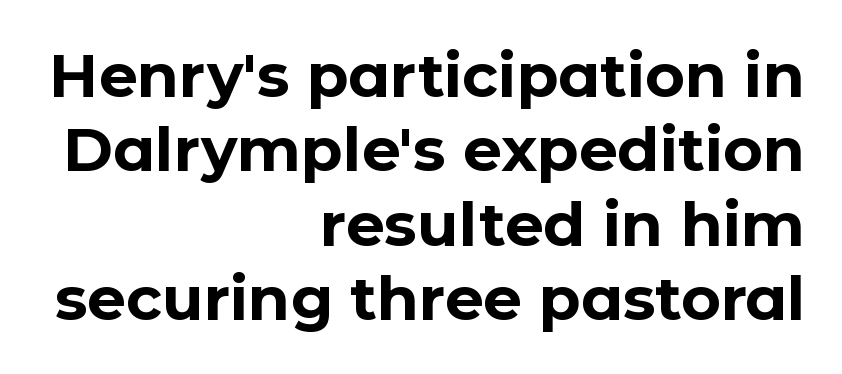
The image shows 61 px bold sans-serif type, upright; set right-aligned, line spacing 1.22x, normal letter spacing, not underlined; low stroke contrast and a medium x-height.
